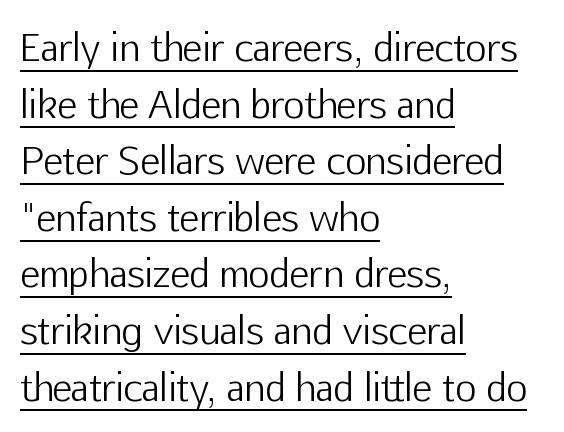
The image shows 37 px light sans-serif type, upright; set left-aligned, normal line spacing (1.53x), normal letter spacing, underlined; low stroke contrast and a medium x-height.
